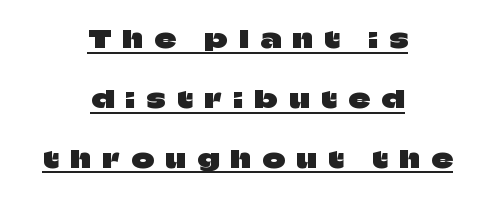
Q: Is the text italic (slanted)? A: No, it is upright.
Q: Is the text underlined? A: Yes.
Q: How is the paragraph aligned? A: Centered.
Q: Is the spacing between letters normal or unusually wide? A: Unusually wide.
Q: Is the spacing between lines tight, normal or loose? A: Loose.
